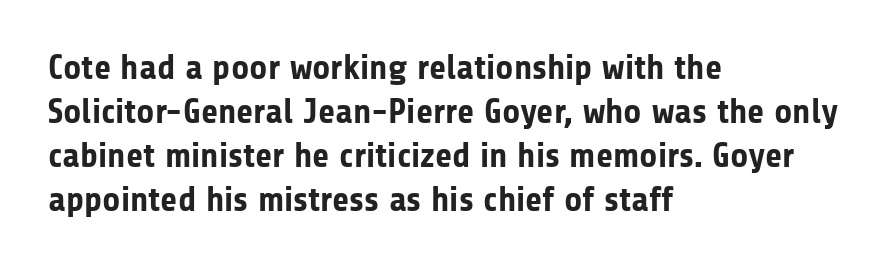
{"serif": "no", "italic": "no", "bold": "yes", "weight": "bold", "width": "normal", "stroke_contrast": "low", "x_height": "medium", "monospaced": "no", "underline": "no", "align": "left", "line_spacing": "normal", "line_spacing_ratio": 1.26, "letter_spacing": "normal", "letter_spacing_em": 0.0, "glyph_px": 35}
